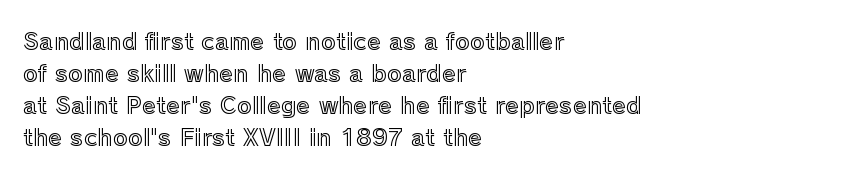
{"italic": "no", "underline": "no", "align": "left", "line_spacing": "normal", "line_spacing_ratio": 1.39, "letter_spacing": "normal", "letter_spacing_em": 0.0, "glyph_px": 23}
